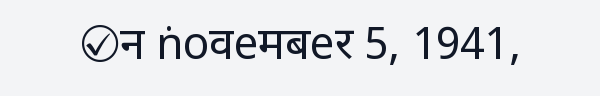
{"serif": "no", "italic": "no", "bold": "no", "weight": "regular", "width": "normal", "stroke_contrast": "low", "x_height": "medium", "monospaced": "no", "underline": "no", "letter_spacing": "normal", "letter_spacing_em": 0.0, "glyph_px": 44}
